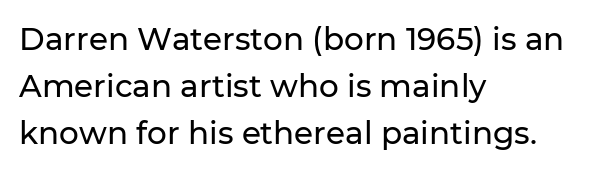
The image shows 31 px sans-serif type, upright; set left-aligned, normal line spacing (1.51x), normal letter spacing, not underlined; low stroke contrast and a medium x-height.
